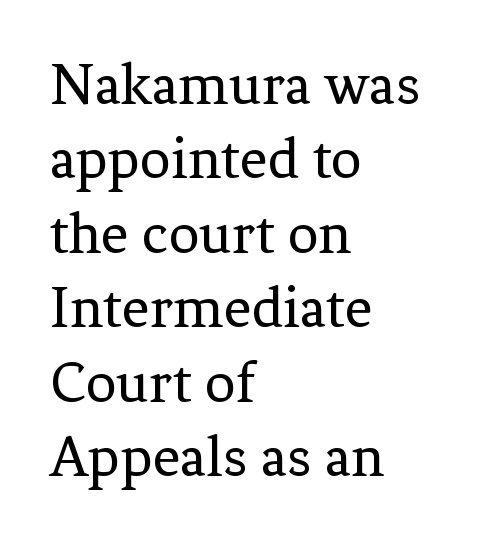
Q: Is the text bold? A: No.
Q: Is the text italic (slanted)? A: No, it is upright.
Q: Is the typeface a serif or a sans-serif typeface? A: Serif.
Q: Is the text underlined? A: No.
Q: How is the paragraph aligned? A: Left-aligned.
Q: Is the spacing between letters normal or unusually wide? A: Normal.
Q: Width (condensed, normal, or wide)? A: Normal.
Q: Stroke contrast? A: Low.
Q: x-height? A: Medium.
Q: Monospaced? A: No.
